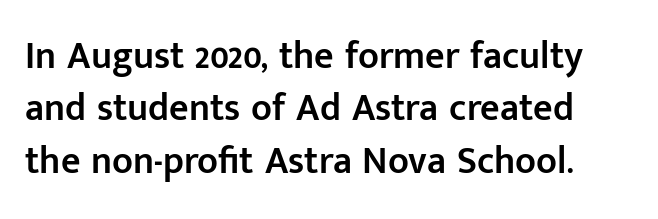
The image shows 38 px semibold sans-serif type, upright; set normal line spacing (1.38x), normal letter spacing, not underlined; low stroke contrast and a medium x-height.
